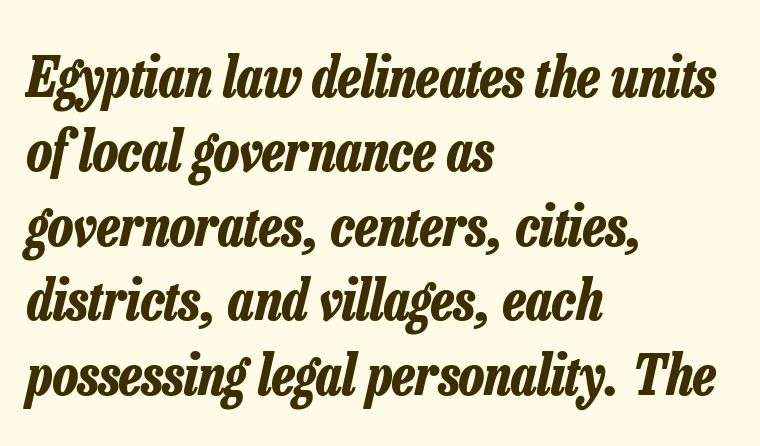
Q: Is the text bold? A: Yes.
Q: Is the text italic (slanted)? A: Yes, it leans right by about 13 degrees.
Q: Is the text underlined? A: No.
Q: How is the paragraph aligned? A: Left-aligned.
Q: Is the spacing between letters normal or unusually wide? A: Normal.
Q: Is the spacing between lines tight, normal or loose? A: Normal.
Q: Width (condensed, normal, or wide)? A: Condensed.
Q: Stroke contrast? A: Low.
Q: x-height? A: Medium.
Q: Monospaced? A: No.
